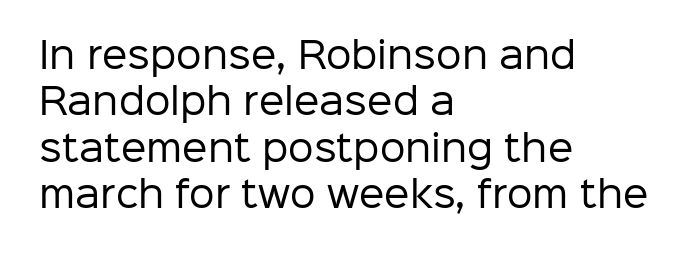
{"serif": "no", "italic": "no", "bold": "no", "weight": "regular", "width": "normal", "stroke_contrast": "low", "x_height": "medium", "monospaced": "no", "underline": "no", "align": "left", "line_spacing": "normal", "line_spacing_ratio": 1.29, "letter_spacing": "normal", "letter_spacing_em": 0.0, "glyph_px": 36}
